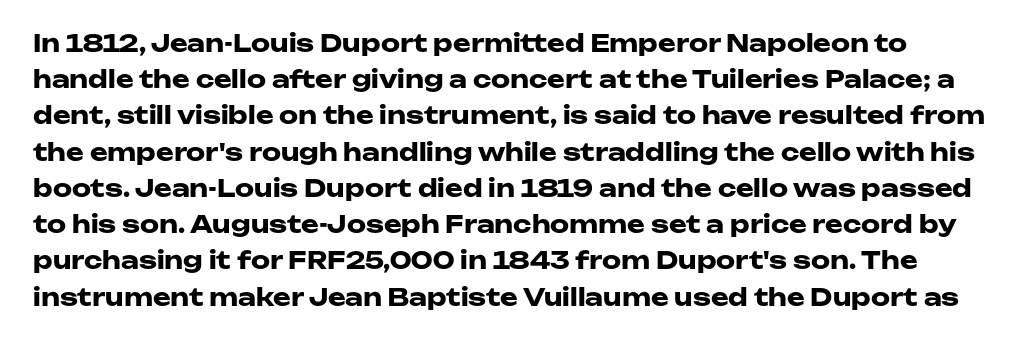
The image shows 24 px bold type, upright; set normal line spacing (1.51x), normal letter spacing, not underlined.
